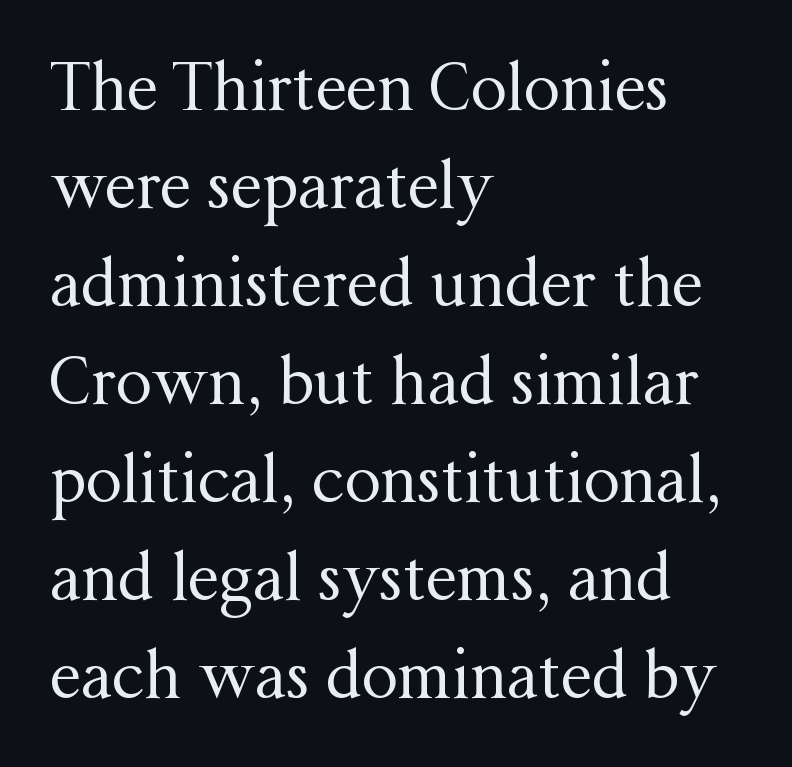
Look at the bottom of the vertical strokes: they flare into serifs here. The line-height multiplier appears to be the usual default. When letters stand straight like this, we call the style roman or upright. Lines of text with bare space underneath. No letter is thick-stroked: the sample isn't bold. All the whitespace from short lines collects on the right.
